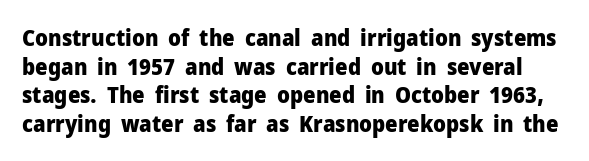
The image shows 22 px bold type, upright; set normal line spacing (1.3x), normal letter spacing, not underlined.
